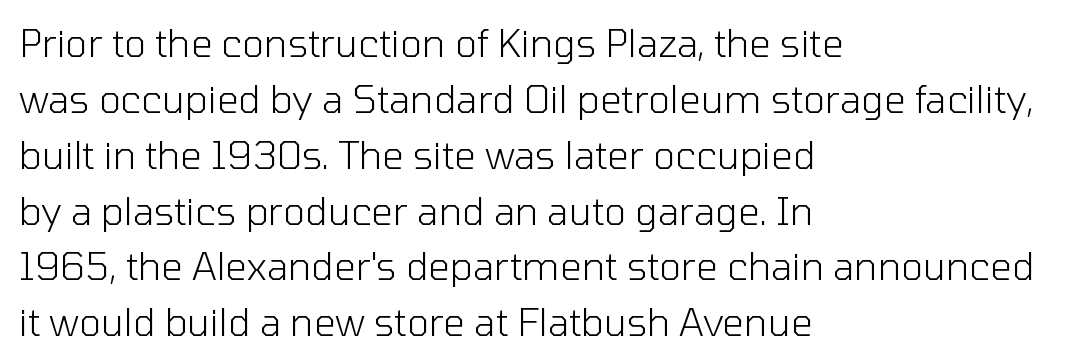
Q: Is the text bold? A: No.
Q: Is the text italic (slanted)? A: No, it is upright.
Q: Is the typeface a serif or a sans-serif typeface? A: Sans-serif.
Q: Is the text underlined? A: No.
Q: How is the paragraph aligned? A: Left-aligned.
Q: Is the spacing between letters normal or unusually wide? A: Normal.
Q: Is the spacing between lines tight, normal or loose? A: Normal.
Q: Width (condensed, normal, or wide)? A: Normal.
Q: Stroke contrast? A: Low.
Q: x-height? A: Medium.
Q: Monospaced? A: No.
